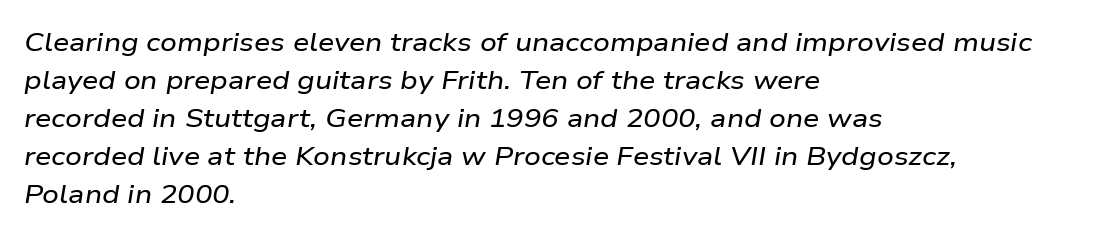
The image shows 26 px text type, italic (leaning right); set left-aligned, normal line spacing (1.46x), normal letter spacing, not underlined.
